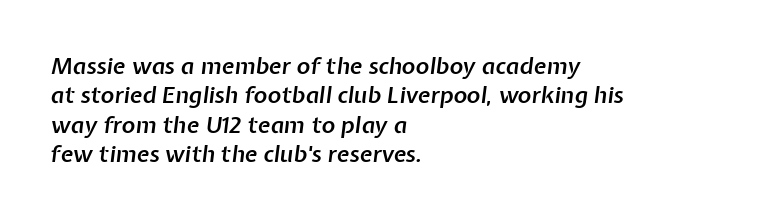
Q: Is the text bold? A: Semi-bold.
Q: Is the text italic (slanted)? A: Yes, it leans right by about 7 degrees.
Q: Is the text underlined? A: No.
Q: How is the paragraph aligned? A: Left-aligned.
Q: Is the spacing between letters normal or unusually wide? A: Normal.
Q: Is the spacing between lines tight, normal or loose? A: Normal.
